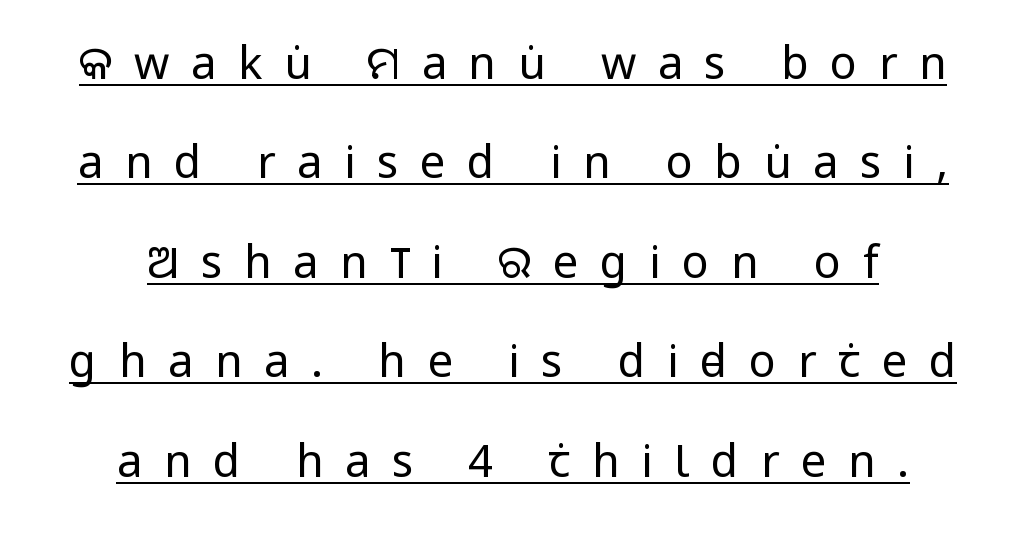
{"serif": "no", "italic": "no", "bold": "no", "weight": "regular", "width": "condensed", "stroke_contrast": "low", "x_height": "large", "monospaced": "no", "underline": "yes", "align": "center", "line_spacing": "loose", "line_spacing_ratio": 2.21, "letter_spacing": "wide", "letter_spacing_em": 0.48, "glyph_px": 45}
